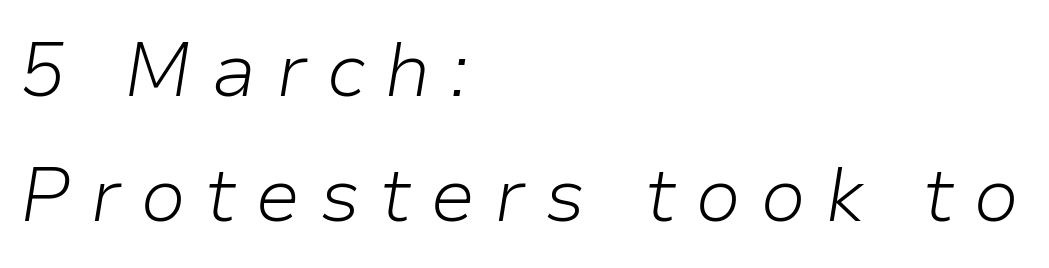
The face used here has a pronounced slope to its letters. Summary of weight: not heavy and not bold. Which margin do the lines hug? The left one — the right edge is uneven. Note the varied advance widths — an 'i' is clearly narrower than an 'm'.
